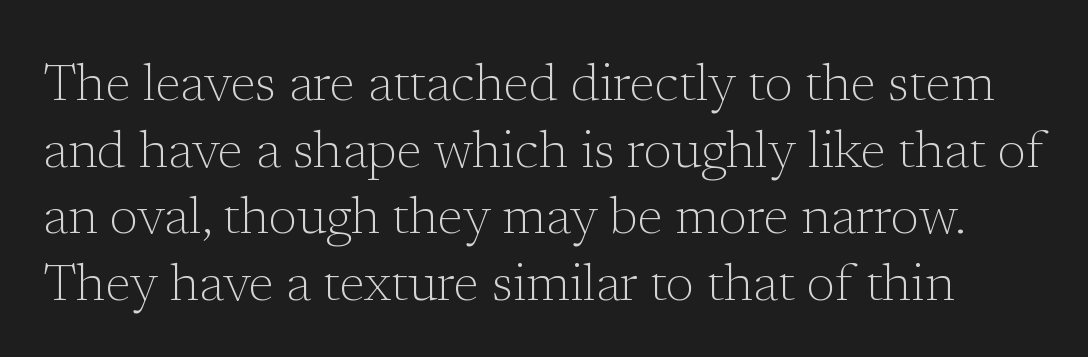
Check the space under the baseline: it is left empty. Are there feet on the stems? There are — it's a serif. The lettering holds an erect, upright posture throughout. Character widths vary here, with narrow letters taking less room than wide ones. The letters sit at their default tracking, neither squeezed nor spread. A light-to-regular cut is what we see here.
